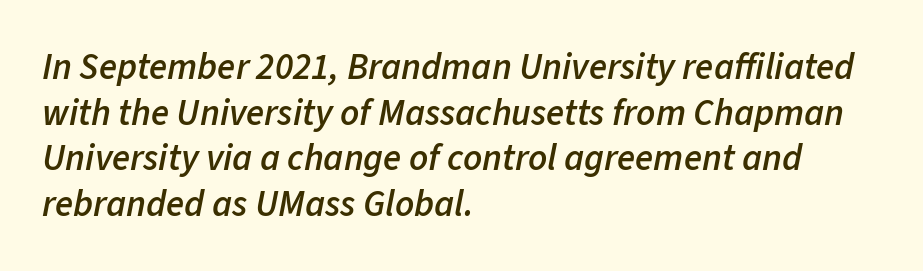
The image shows 37 px semibold type, italic (leaning right); set left-aligned, line spacing 1.23x, normal letter spacing, not underlined; low stroke contrast and a medium x-height.
